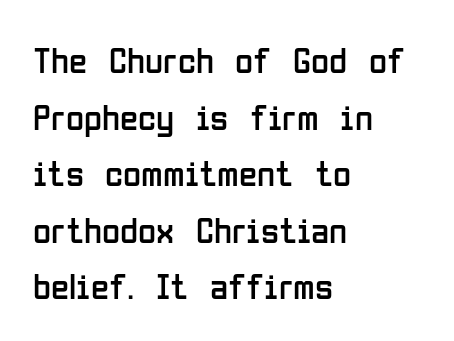
The image shows 37 px regular-weight, condensed sans-serif type, upright; set left-aligned, normal line spacing (1.53x), normal letter spacing, not underlined; low stroke contrast and a medium x-height.
